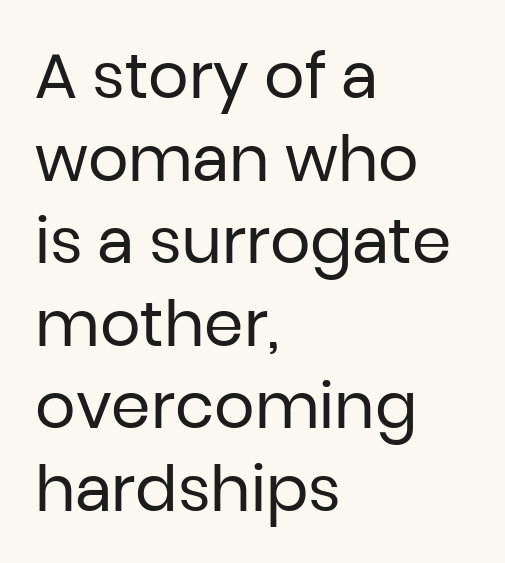
{"serif": "no", "italic": "no", "bold": "no", "weight": "regular", "width": "normal", "stroke_contrast": "low", "x_height": "medium", "monospaced": "no", "underline": "no", "align": "left", "line_spacing": "normal", "line_spacing_ratio": 1.31, "letter_spacing": "normal", "letter_spacing_em": 0.0, "glyph_px": 63}
